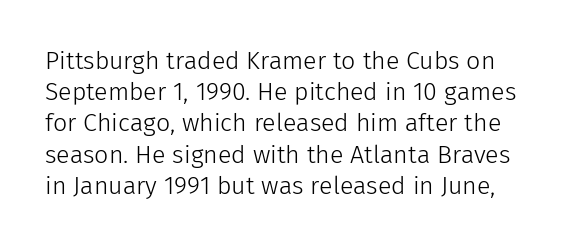
{"italic": "no", "bold": "no", "underline": "no", "line_spacing": "normal", "line_spacing_ratio": 1.25, "letter_spacing": "normal", "letter_spacing_em": 0.0, "glyph_px": 25}
